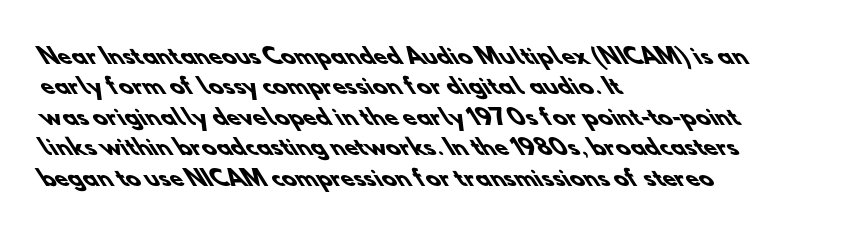
The image shows 21 px bold type; set left-aligned, normal line spacing (1.45x), normal letter spacing, not underlined.
